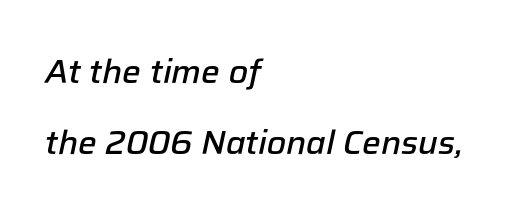
The image shows 33 px semibold type, italic (leaning right); set left-aligned, loose line spacing (2.16x), normal letter spacing, not underlined; low stroke contrast and a medium x-height.
